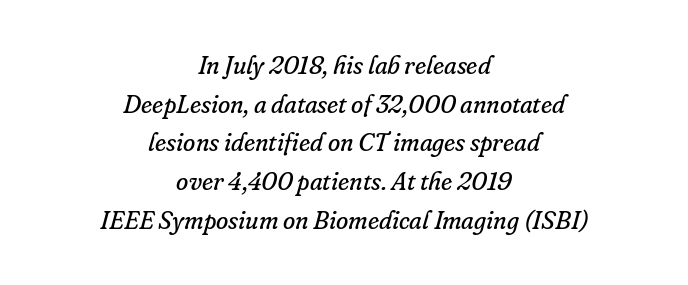
Q: Is the text bold? A: No.
Q: Is the text italic (slanted)? A: Yes, it leans right by about 16 degrees.
Q: Is the text underlined? A: No.
Q: How is the paragraph aligned? A: Centered.
Q: Is the spacing between letters normal or unusually wide? A: Normal.
Q: Is the spacing between lines tight, normal or loose? A: Normal.
